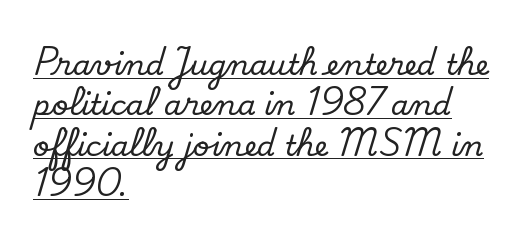
The image shows 29 px serif type; set left-aligned, normal line spacing (1.39x), normal letter spacing, underlined; low stroke contrast and a small x-height.
